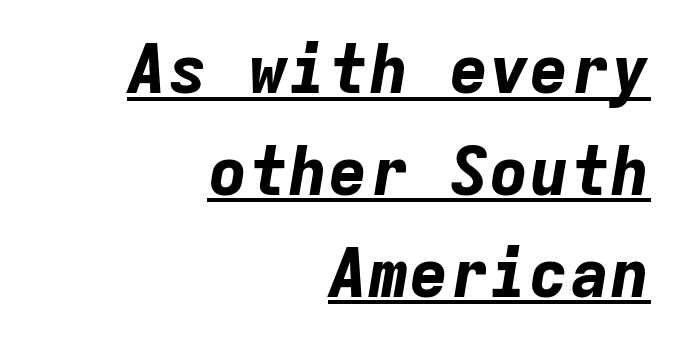
{"italic": "yes", "lean": "right", "slant_degrees": 9, "bold": "yes", "weight": "bold", "width": "normal", "stroke_contrast": "low", "x_height": "medium", "monospaced": "yes", "underline": "yes", "align": "right", "line_spacing": "normal", "line_spacing_ratio": 1.52, "letter_spacing": "normal", "letter_spacing_em": 0.0, "glyph_px": 67}
